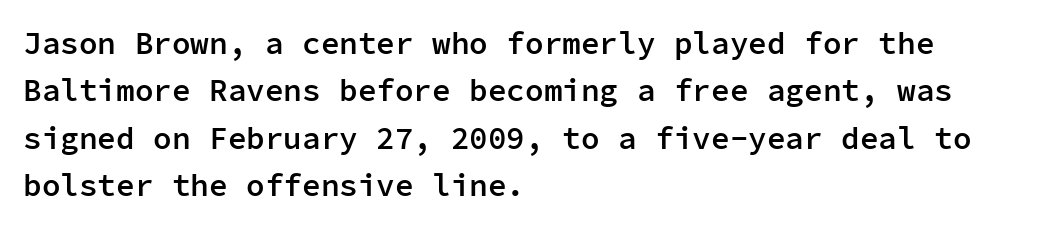
Rows of type keep a routine distance in the vertical direction. The face used here is monospaced, like something from a code editor. These lines were composed using upright roman letters. All the whitespace from short lines collects on the right. Compared with typical body copy, the letter spacing here is the same.
